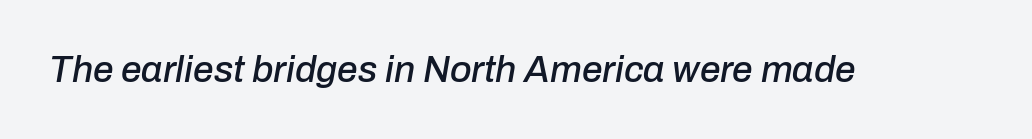
Varying glyph widths throughout — classic text-font behaviour. Every character sits at an angle, as italics do. Glyph-to-glyph distance matches everyday printed text. The specimen omits any rule beneath the text block's lines.
